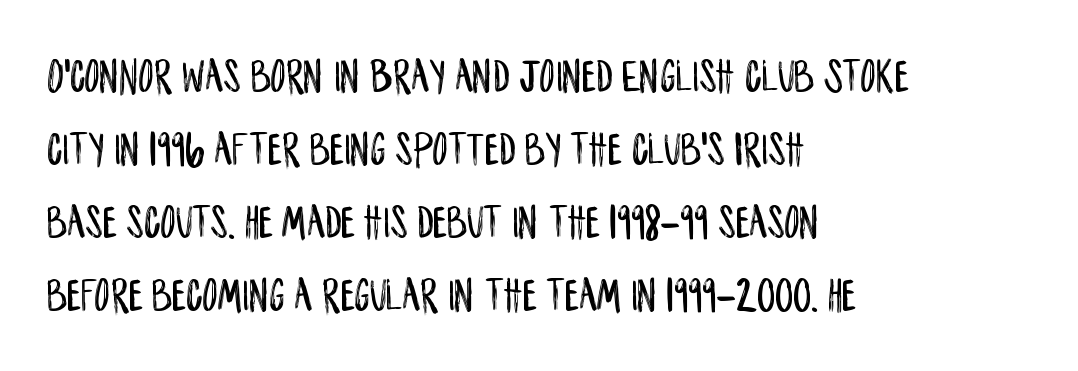
Rendered with straight, roman letterforms. Classification — sans serif. Horizontally, the lines are justified to the leading edge only. Do the characters align in a grid? No, the font is proportional. These lines keep a tight, regular rhythm from letter to letter. Decoration check: the copy has no underline.
